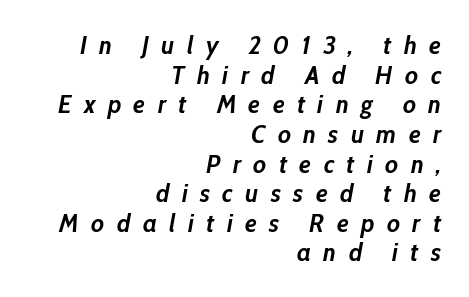
Q: Is the text bold? A: Yes.
Q: Is the text italic (slanted)? A: Yes, it leans right by about 10 degrees.
Q: Is the text underlined? A: No.
Q: How is the paragraph aligned? A: Right-aligned.
Q: Is the spacing between letters normal or unusually wide? A: Unusually wide.
Q: Is the spacing between lines tight, normal or loose? A: Tight.
